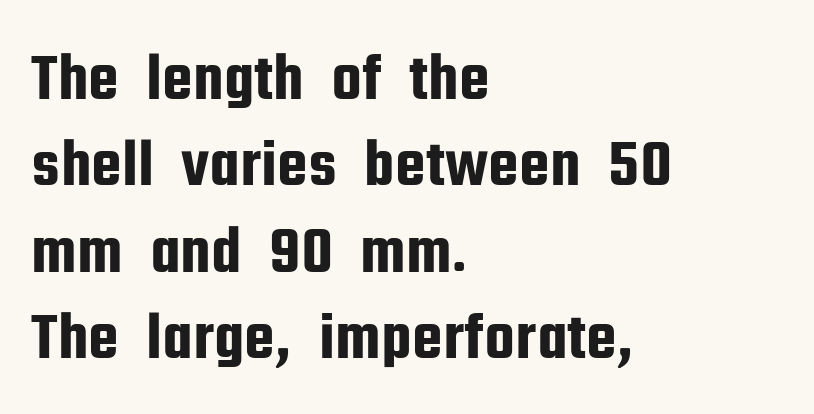
{"serif": "no", "italic": "no", "width": "condensed", "stroke_contrast": "low", "x_height": "medium", "monospaced": "no", "underline": "no", "align": "left", "line_spacing": "normal", "line_spacing_ratio": 1.27, "letter_spacing": "normal", "letter_spacing_em": 0.0, "glyph_px": 68}
